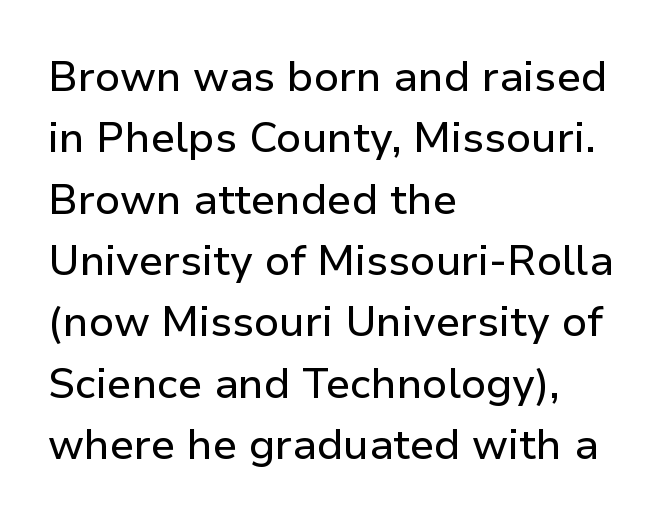
{"serif": "no", "italic": "no", "width": "normal", "stroke_contrast": "low", "x_height": "medium", "monospaced": "no", "underline": "no", "align": "left", "line_spacing": "normal", "line_spacing_ratio": 1.46, "letter_spacing": "normal", "letter_spacing_em": 0.0, "glyph_px": 42}
